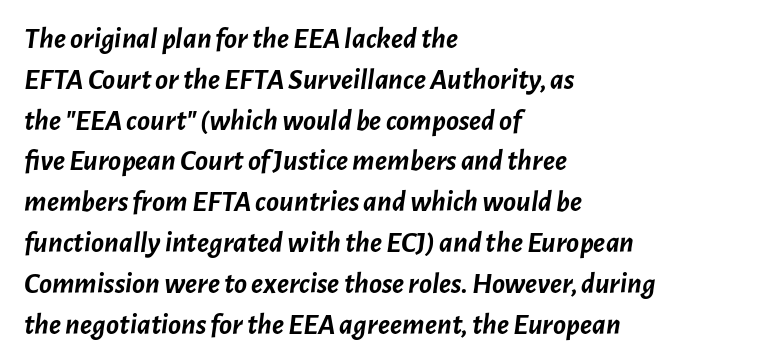
{"italic": "yes", "lean": "right", "slant_degrees": 7, "bold": "yes", "weight": "semibold", "width": "normal", "stroke_contrast": "low", "x_height": "medium", "monospaced": "no", "underline": "no", "align": "left", "line_spacing": "normal", "line_spacing_ratio": 1.36, "letter_spacing": "normal", "letter_spacing_em": 0.0, "glyph_px": 30}
